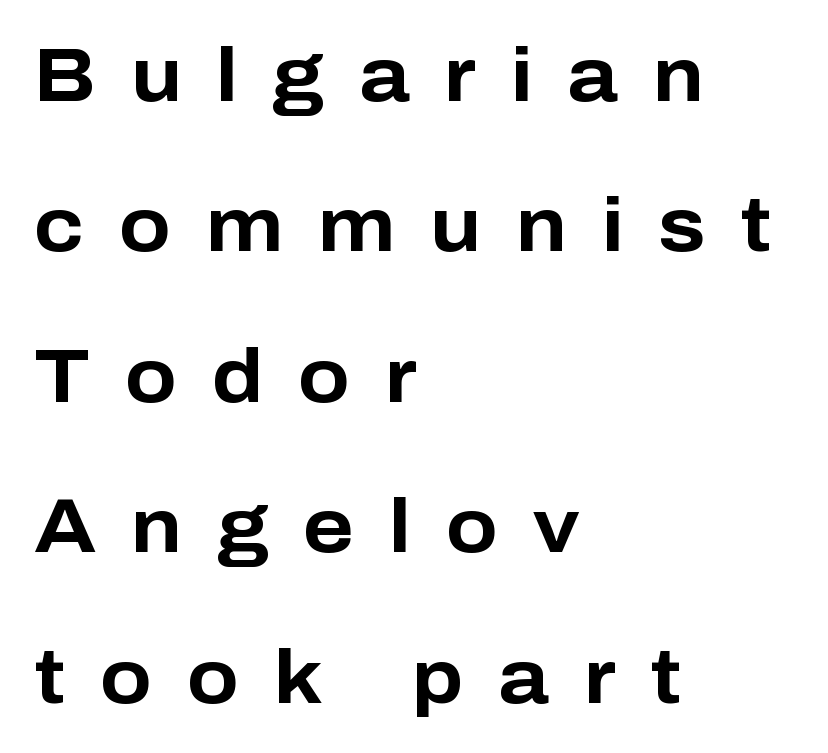
{"serif": "no", "italic": "no", "bold": "yes", "weight": "bold", "width": "normal", "stroke_contrast": "low", "x_height": "medium", "monospaced": "no", "underline": "no", "align": "left", "line_spacing": "loose", "line_spacing_ratio": 1.98, "letter_spacing": "wide", "letter_spacing_em": 0.46, "glyph_px": 76}
